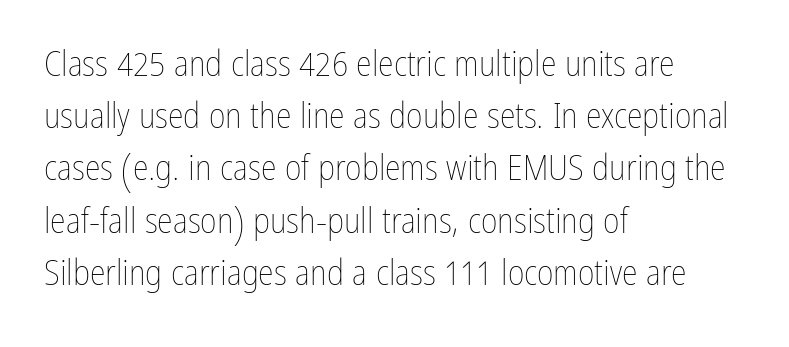
The image shows 36 px thin, condensed type, upright; set left-aligned, normal line spacing (1.45x), normal letter spacing, not underlined; low stroke contrast and a medium x-height.
